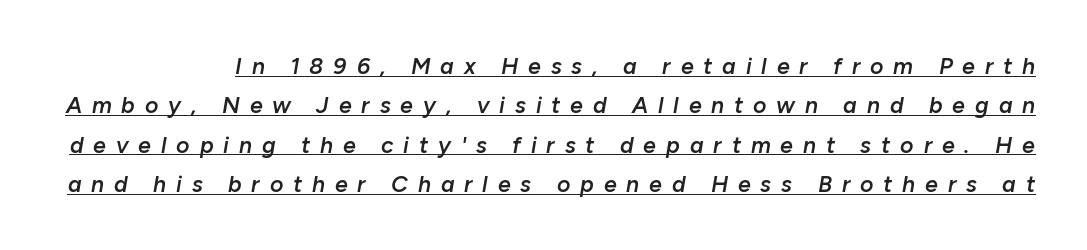
Q: Is the text bold? A: Semi-bold.
Q: Is the text italic (slanted)? A: Yes, it leans right by about 10 degrees.
Q: Is the text underlined? A: Yes.
Q: Is the spacing between letters normal or unusually wide? A: Unusually wide.
